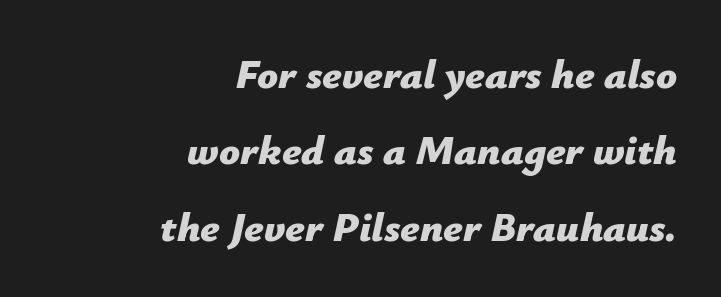
Bare-footed words on every line. Heft: maximum for text — a bold. The rendering uses natural spacing where letterforms have individual widths. Right-aligned paragraph, ragged on the left.
